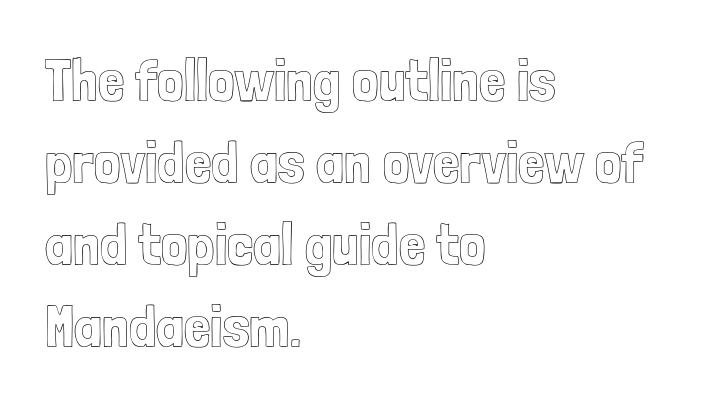
This sample has the flowing, uneven cadence of proportional lettering. Does extra space separate the letters? No, they use regular spacing. Line starts are locked; line ends wander. Beneath every word, the page is bare. It's the straight-up-and-down kind of type.
